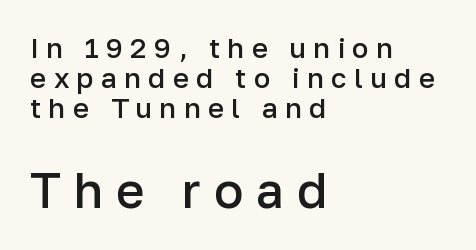
Q: Is the text bold? A: Semi-bold.
Q: Is the text italic (slanted)? A: No, it is upright.
Q: Is the typeface a serif or a sans-serif typeface? A: Sans-serif.
Q: Is the text underlined? A: No.
Q: How is the paragraph aligned? A: Left-aligned.
Q: Is the spacing between letters normal or unusually wide? A: Unusually wide.
Q: Is the spacing between lines tight, normal or loose? A: Tight.
Q: Which block of text is set in a larger size, the first (top) or the second (bottom)? A: The second (bottom) one.
Q: Width (condensed, normal, or wide)? A: Normal.
Q: Stroke contrast? A: Low.
Q: x-height? A: Medium.
Q: Monospaced? A: No.
